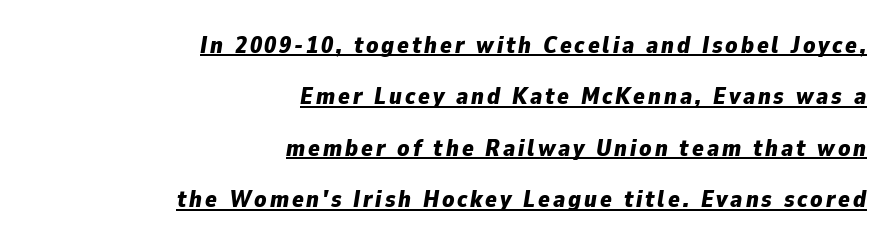
{"italic": "yes", "lean": "right", "slant_degrees": 9, "bold": "yes", "underline": "yes", "align": "right", "line_spacing": "loose", "line_spacing_ratio": 2.14, "glyph_px": 24}
